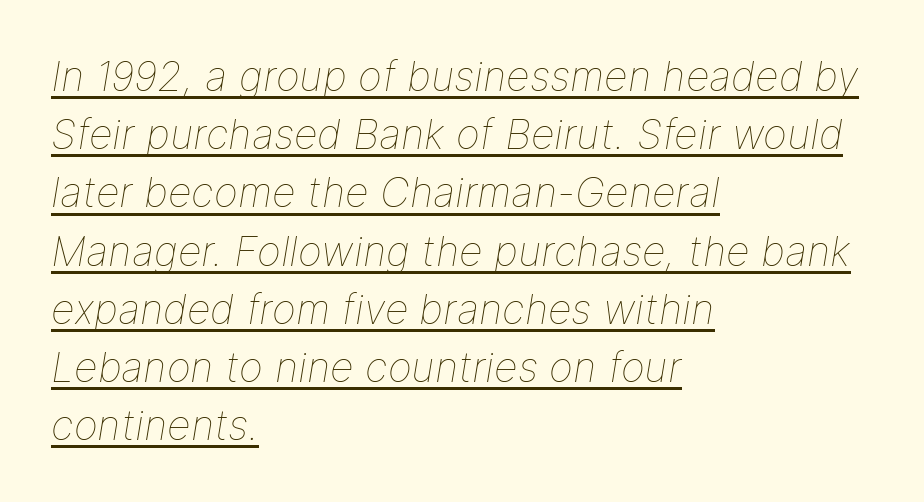
In terms of leading, this rendering sits right in the middle. The face used here has a pronounced slope to its letters. Character widths vary here, with narrow letters taking less room than wide ones. The passage is arranged the way most books set body copy — flush left. Looks like someone drew a line under every word here.
